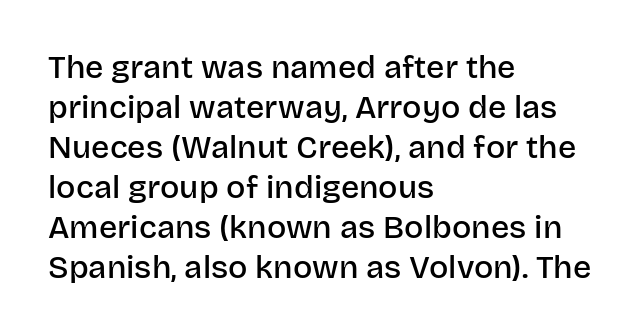
Q: Is the text bold? A: Semi-bold.
Q: Is the text italic (slanted)? A: No, it is upright.
Q: Is the typeface a serif or a sans-serif typeface? A: Sans-serif.
Q: Is the text underlined? A: No.
Q: How is the paragraph aligned? A: Left-aligned.
Q: Is the spacing between letters normal or unusually wide? A: Normal.
Q: Is the spacing between lines tight, normal or loose? A: Normal.
Q: Width (condensed, normal, or wide)? A: Normal.
Q: Stroke contrast? A: Low.
Q: x-height? A: Large.
Q: Monospaced? A: No.
